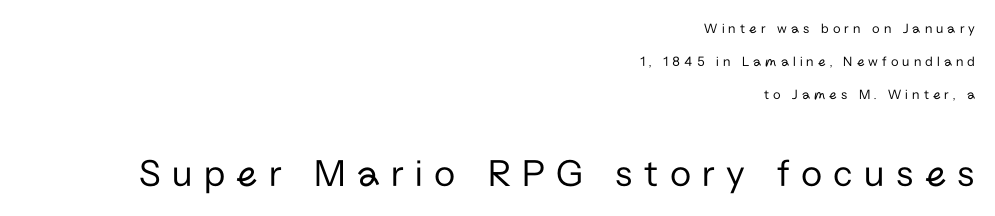
Classification — sans serif. Vertical strokes here are truly vertical. Baseline-to-baseline distance is far greater than the letter height. Typesetter's note — lower block bumped up in size, upper block left smaller. This reads as an unemphasized weight, regular at the heaviest.
